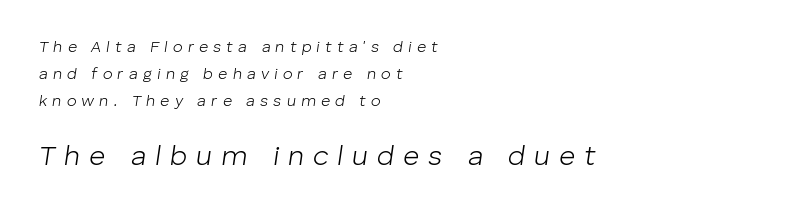
Q: Is the text bold? A: No.
Q: Is the text italic (slanted)? A: Yes, it leans right by about 8 degrees.
Q: Is the text underlined? A: No.
Q: How is the paragraph aligned? A: Left-aligned.
Q: Is the spacing between letters normal or unusually wide? A: Unusually wide.
Q: Is the spacing between lines tight, normal or loose? A: Normal.
Q: Which block of text is set in a larger size, the first (top) or the second (bottom)? A: The second (bottom) one.
Q: Width (condensed, normal, or wide)? A: Normal.
Q: Stroke contrast? A: Low.
Q: x-height? A: Medium.
Q: Monospaced? A: No.
